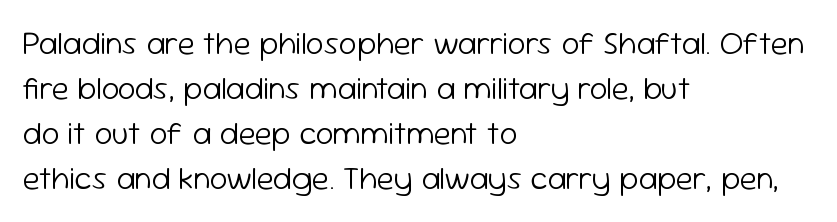
Q: Is the text bold? A: No.
Q: Is the text italic (slanted)? A: No, it is upright.
Q: Is the typeface a serif or a sans-serif typeface? A: Sans-serif.
Q: Is the text underlined? A: No.
Q: How is the paragraph aligned? A: Left-aligned.
Q: Is the spacing between letters normal or unusually wide? A: Normal.
Q: Is the spacing between lines tight, normal or loose? A: Normal.
Q: Width (condensed, normal, or wide)? A: Normal.
Q: Stroke contrast? A: Low.
Q: x-height? A: Medium.
Q: Monospaced? A: No.
